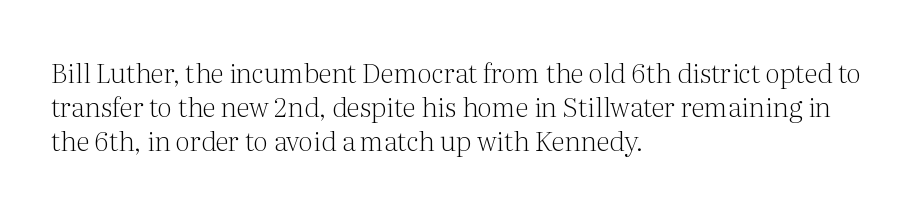
{"italic": "no", "bold": "no", "underline": "no", "align": "left", "line_spacing": "normal", "line_spacing_ratio": 1.26, "letter_spacing": "normal", "letter_spacing_em": 0.0, "glyph_px": 27}
